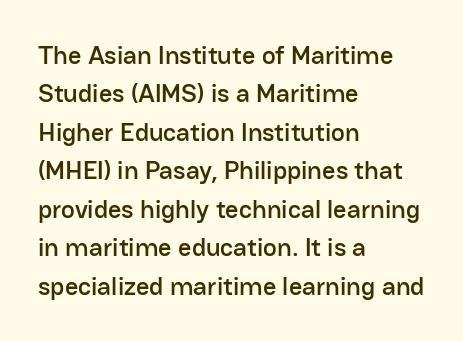
{"italic": "no", "underline": "no", "align": "left", "line_spacing": "normal", "line_spacing_ratio": 1.48, "letter_spacing": "normal", "letter_spacing_em": 0.0, "glyph_px": 26}
